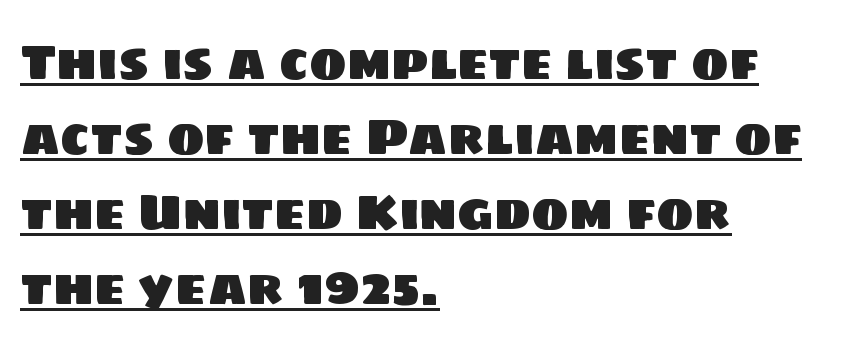
Q: Is the typeface a serif or a sans-serif typeface? A: Sans-serif.
Q: Is the text underlined? A: Yes.
Q: How is the paragraph aligned? A: Left-aligned.
Q: Is the spacing between letters normal or unusually wide? A: Normal.
Q: Is the spacing between lines tight, normal or loose? A: Normal.
Q: Width (condensed, normal, or wide)? A: Normal.
Q: Stroke contrast? A: Low.
Q: x-height? A: Large.
Q: Monospaced? A: No.
